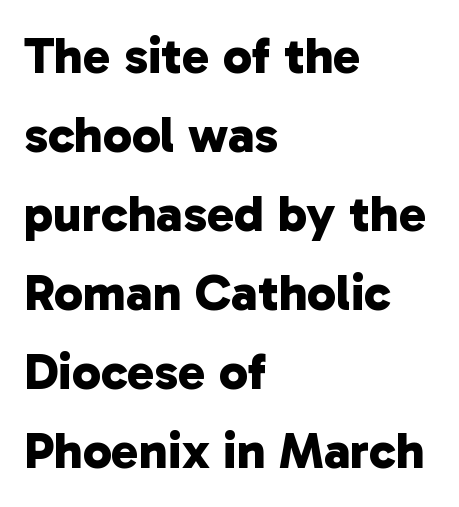
The image shows 52 px bold sans-serif type; set left-aligned, normal line spacing (1.52x), normal letter spacing, not underlined; low stroke contrast and a medium x-height.
